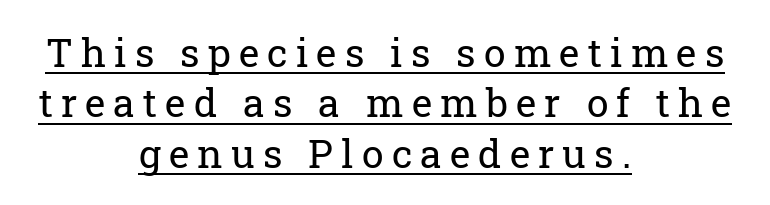
The image shows 39 px regular-weight serif type, upright; set centered, normal line spacing (1.29x), unusually wide letter spacing (+0.21 em), underlined; low stroke contrast and a medium x-height.
